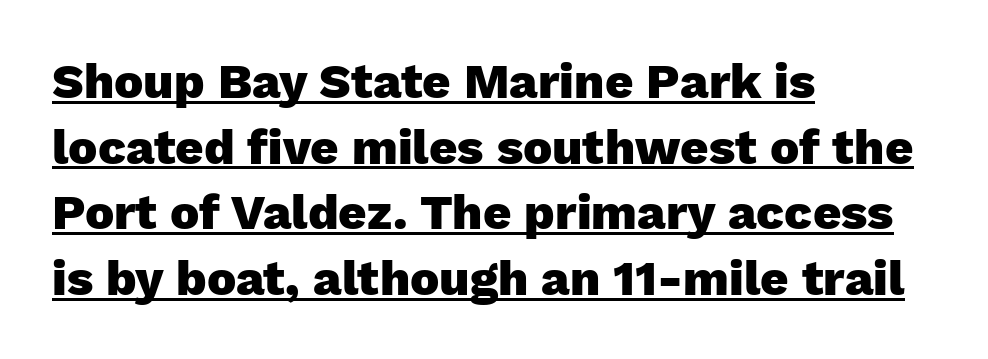
The image shows 49 px heavy sans-serif type, upright; set left-aligned, normal line spacing (1.34x), normal letter spacing, underlined; low stroke contrast and a medium x-height.
